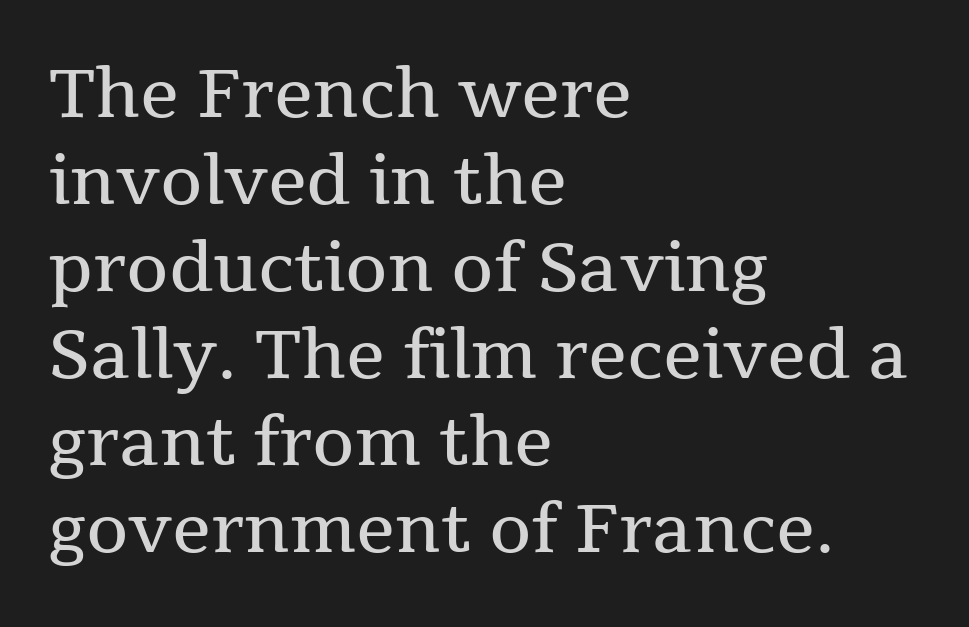
Q: Is the text bold? A: No.
Q: Is the text italic (slanted)? A: No, it is upright.
Q: Is the typeface a serif or a sans-serif typeface? A: Serif.
Q: Is the text underlined? A: No.
Q: How is the paragraph aligned? A: Left-aligned.
Q: Is the spacing between letters normal or unusually wide? A: Normal.
Q: Is the spacing between lines tight, normal or loose? A: Normal.
Q: Width (condensed, normal, or wide)? A: Normal.
Q: Stroke contrast? A: Medium.
Q: x-height? A: Medium.
Q: Monospaced? A: No.
